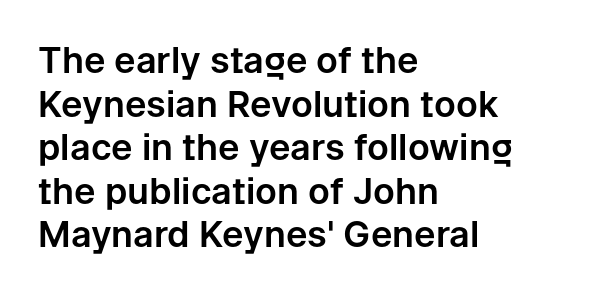
{"serif": "no", "italic": "no", "width": "normal", "stroke_contrast": "low", "x_height": "medium", "monospaced": "no", "underline": "no", "align": "left", "line_spacing_ratio": 1.21, "letter_spacing": "normal", "letter_spacing_em": 0.0, "glyph_px": 36}
